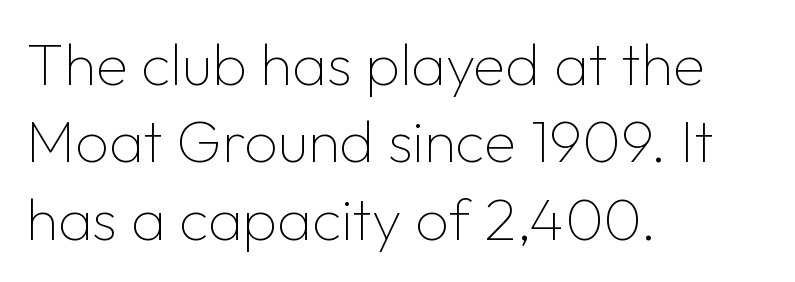
The image shows 59 px thin sans-serif type, upright; set left-aligned, normal line spacing (1.31x), normal letter spacing, not underlined; low stroke contrast and a medium x-height.
